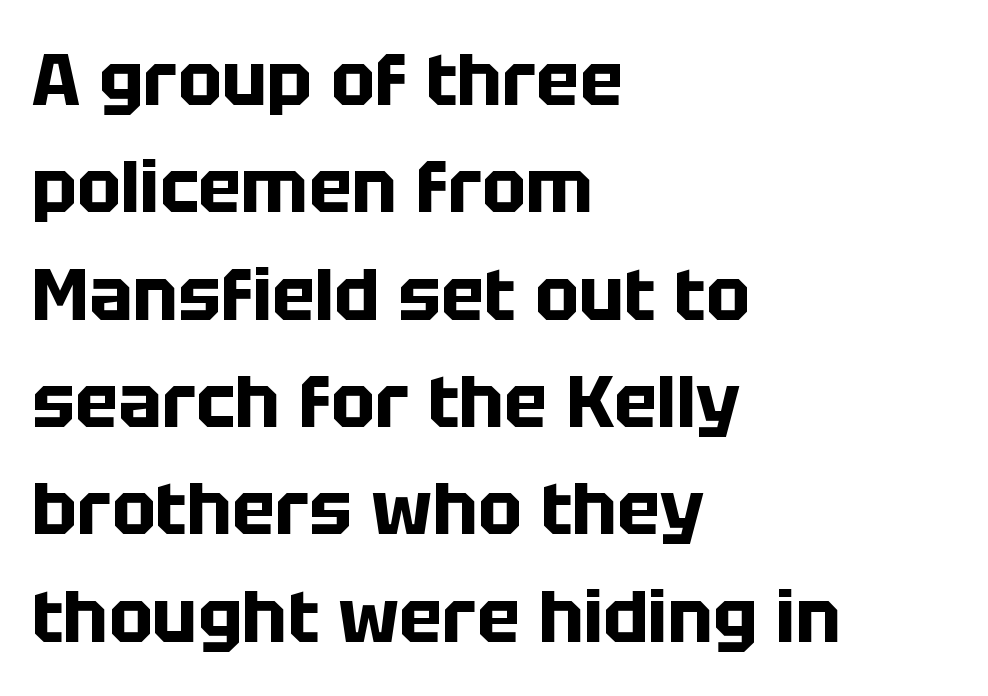
Q: Is the text bold? A: Yes.
Q: Is the text italic (slanted)? A: No, it is upright.
Q: Is the typeface a serif or a sans-serif typeface? A: Sans-serif.
Q: Is the text underlined? A: No.
Q: How is the paragraph aligned? A: Left-aligned.
Q: Is the spacing between letters normal or unusually wide? A: Normal.
Q: Is the spacing between lines tight, normal or loose? A: Normal.
Q: Width (condensed, normal, or wide)? A: Normal.
Q: Stroke contrast? A: Low.
Q: x-height? A: Large.
Q: Monospaced? A: No.
